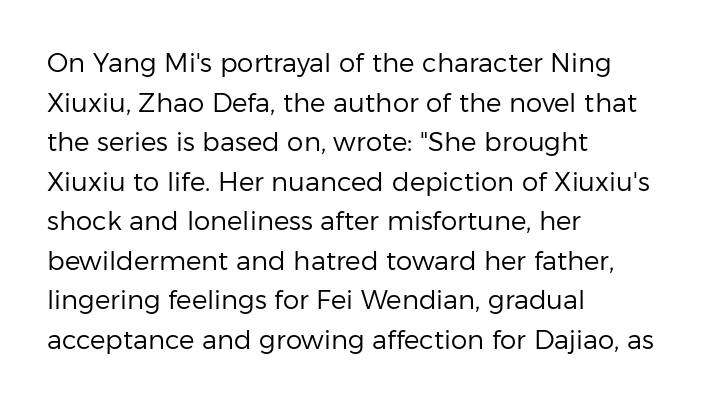
Q: Is the text bold? A: No.
Q: Is the text italic (slanted)? A: No, it is upright.
Q: Is the text underlined? A: No.
Q: How is the paragraph aligned? A: Left-aligned.
Q: Is the spacing between letters normal or unusually wide? A: Normal.
Q: Is the spacing between lines tight, normal or loose? A: Normal.
